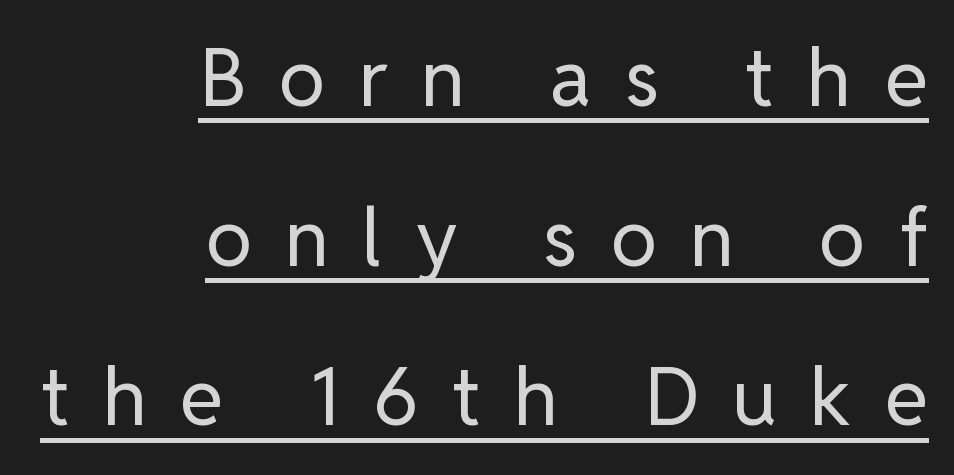
Q: Is the text bold? A: No.
Q: Is the text italic (slanted)? A: No, it is upright.
Q: Is the typeface a serif or a sans-serif typeface? A: Sans-serif.
Q: Is the text underlined? A: Yes.
Q: How is the paragraph aligned? A: Right-aligned.
Q: Is the spacing between letters normal or unusually wide? A: Unusually wide.
Q: Is the spacing between lines tight, normal or loose? A: Loose.
Q: Width (condensed, normal, or wide)? A: Normal.
Q: Stroke contrast? A: Low.
Q: x-height? A: Medium.
Q: Monospaced? A: No.
